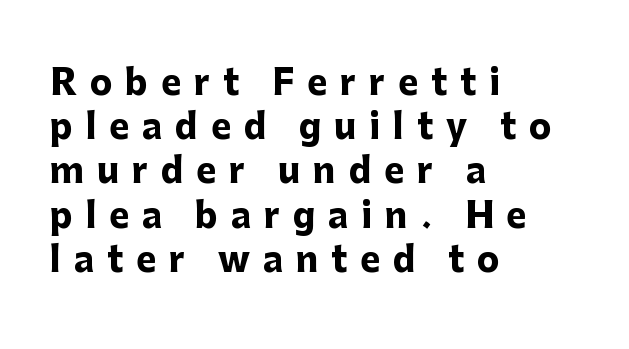
Q: Is the text bold? A: Yes.
Q: Is the text italic (slanted)? A: No, it is upright.
Q: Is the typeface a serif or a sans-serif typeface? A: Sans-serif.
Q: Is the text underlined? A: No.
Q: How is the paragraph aligned? A: Left-aligned.
Q: Is the spacing between letters normal or unusually wide? A: Unusually wide.
Q: Is the spacing between lines tight, normal or loose? A: Normal.
Q: Width (condensed, normal, or wide)? A: Normal.
Q: Stroke contrast? A: Low.
Q: x-height? A: Medium.
Q: Monospaced? A: No.
